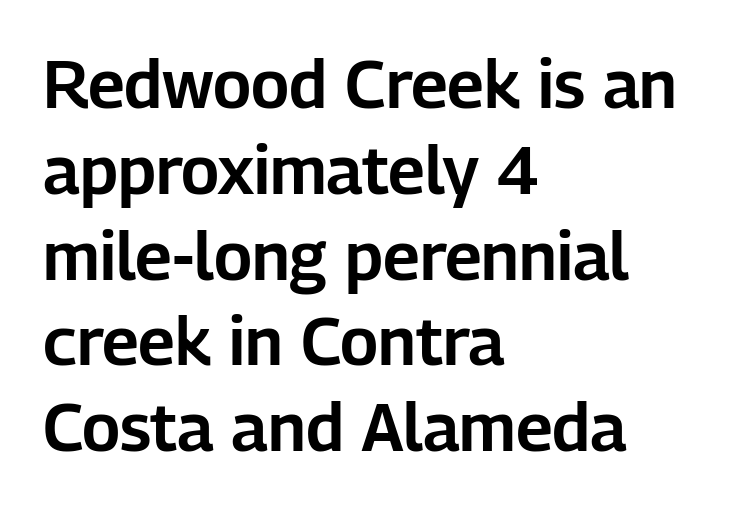
{"serif": "no", "italic": "no", "width": "normal", "stroke_contrast": "low", "x_height": "medium", "monospaced": "no", "underline": "no", "align": "left", "line_spacing": "normal", "line_spacing_ratio": 1.28, "letter_spacing": "normal", "letter_spacing_em": 0.0, "glyph_px": 67}
